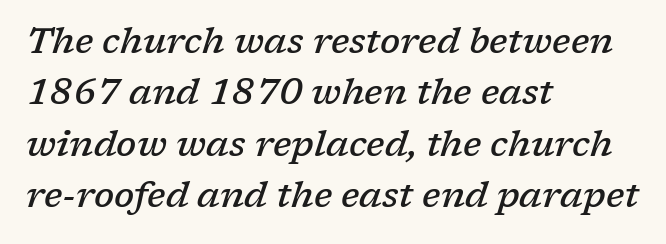
Q: Is the text bold? A: Semi-bold.
Q: Is the text italic (slanted)? A: Yes, it leans right by about 17 degrees.
Q: Is the typeface a serif or a sans-serif typeface? A: Serif.
Q: Is the text underlined? A: No.
Q: How is the paragraph aligned? A: Left-aligned.
Q: Is the spacing between letters normal or unusually wide? A: Normal.
Q: Is the spacing between lines tight, normal or loose? A: Normal.
Q: Width (condensed, normal, or wide)? A: Normal.
Q: Stroke contrast? A: Low.
Q: x-height? A: Medium.
Q: Monospaced? A: No.
